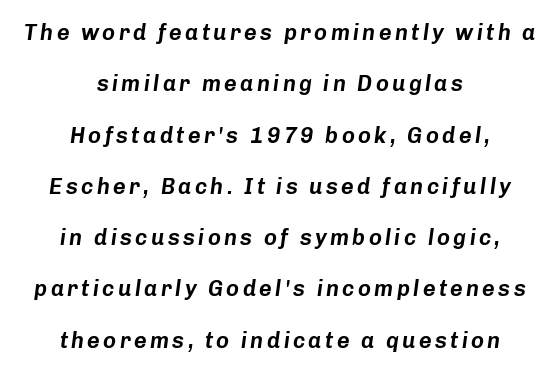
The image shows 22 px text type, italic (leaning right); set centered, loose line spacing (2.33x), not underlined.
